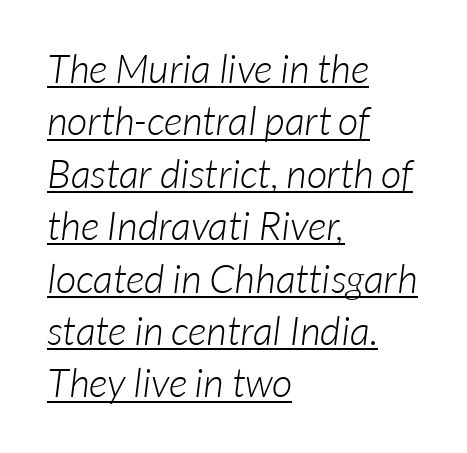
I'd call this a sans setting — the letters go barefoot. These lines sit exactly where default settings would place them. A continuous stroke trails under the words, as in a hyperlink. In CSS terms this would be text-align: left. A light-to-regular cut is what we see here. How are the letters spaced? Ordinarily, with no added tracking.
